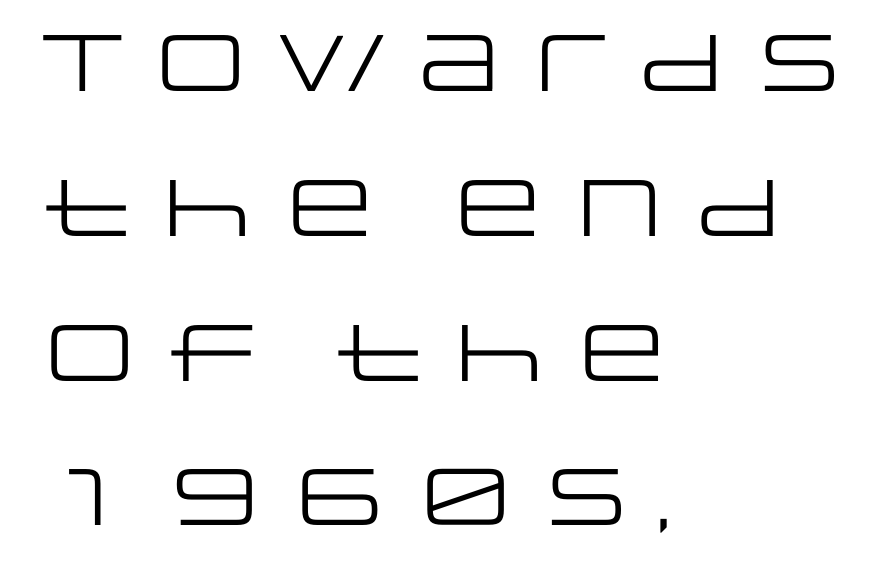
Q: Is the text bold? A: No.
Q: Is the text italic (slanted)? A: No, it is upright.
Q: Is the typeface a serif or a sans-serif typeface? A: Sans-serif.
Q: Is the text underlined? A: No.
Q: How is the paragraph aligned? A: Left-aligned.
Q: Is the spacing between letters normal or unusually wide? A: Normal.
Q: Width (condensed, normal, or wide)? A: Wide.
Q: Stroke contrast? A: Low.
Q: x-height? A: Large.
Q: Monospaced? A: No.
